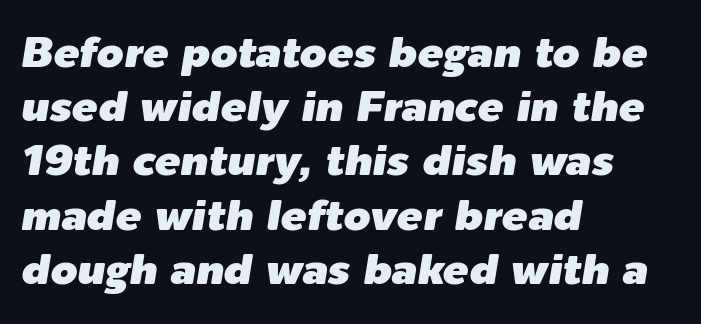
Q: Is the text italic (slanted)? A: Yes, it leans right by about 9 degrees.
Q: Is the text underlined? A: No.
Q: How is the paragraph aligned? A: Left-aligned.
Q: Is the spacing between letters normal or unusually wide? A: Normal.
Q: Is the spacing between lines tight, normal or loose? A: Normal.
Q: Width (condensed, normal, or wide)? A: Normal.
Q: Stroke contrast? A: Low.
Q: x-height? A: Medium.
Q: Monospaced? A: No.
